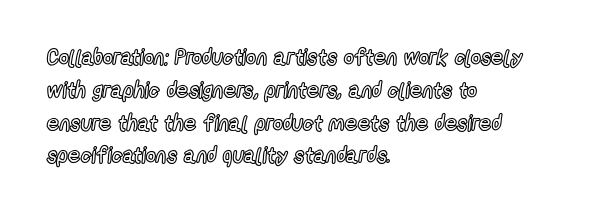
Q: Is the text italic (slanted)? A: Yes.
Q: Is the text underlined? A: No.
Q: How is the paragraph aligned? A: Left-aligned.
Q: Is the spacing between letters normal or unusually wide? A: Normal.
Q: Is the spacing between lines tight, normal or loose? A: Normal.
